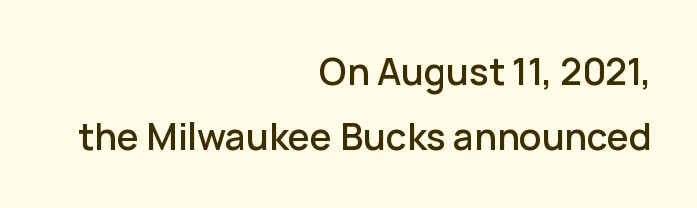
{"serif": "no", "italic": "no", "width": "normal", "stroke_contrast": "low", "x_height": "medium", "monospaced": "no", "underline": "no", "align": "right", "line_spacing_ratio": 1.76, "letter_spacing": "normal", "letter_spacing_em": 0.0, "glyph_px": 37}
